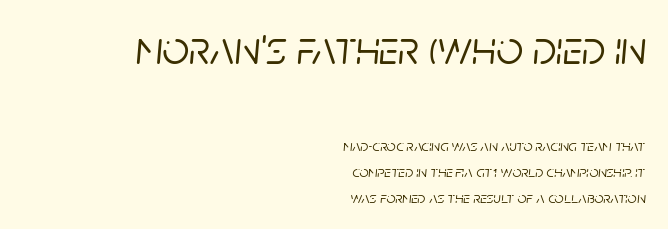
The passage shown is not underscored anywhere. The axis of the letterforms is tilted away from vertical. Line endings align vertically; line beginnings do not. Compare the two chunks: the upper has the greater cap height.
